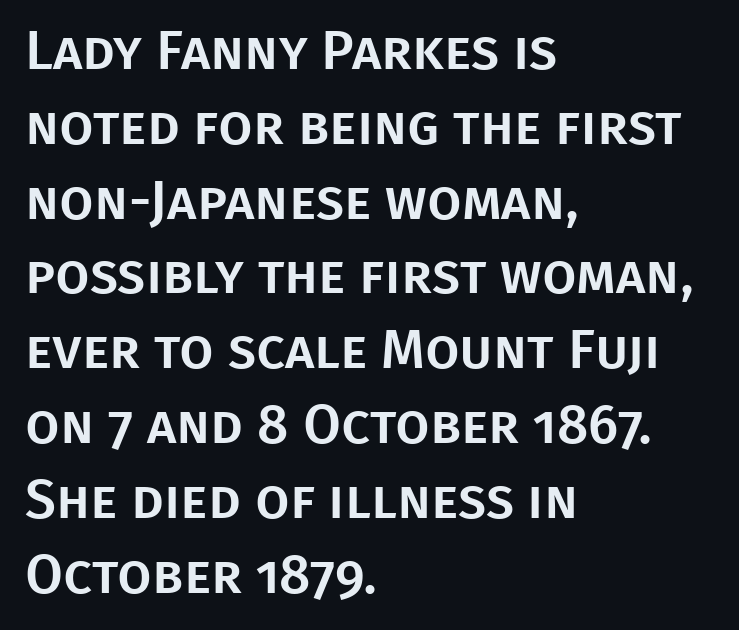
{"serif": "no", "italic": "no", "width": "normal", "stroke_contrast": "low", "x_height": "large", "monospaced": "no", "underline": "no", "align": "left", "line_spacing": "normal", "line_spacing_ratio": 1.36, "letter_spacing": "normal", "letter_spacing_em": 0.0, "glyph_px": 55}
